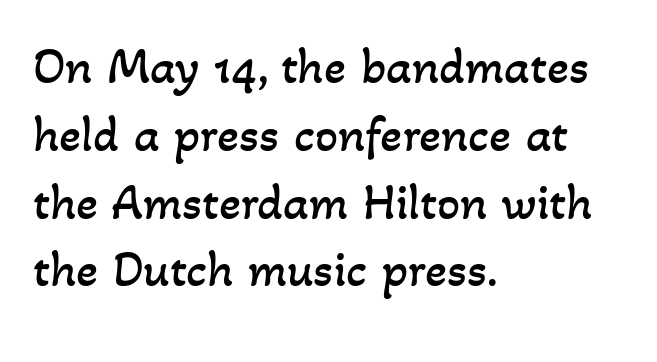
Q: Is the text bold? A: No.
Q: Is the text underlined? A: No.
Q: How is the paragraph aligned? A: Left-aligned.
Q: Is the spacing between letters normal or unusually wide? A: Normal.
Q: Is the spacing between lines tight, normal or loose? A: Normal.
Q: Width (condensed, normal, or wide)? A: Normal.
Q: Stroke contrast? A: Low.
Q: x-height? A: Small.
Q: Monospaced? A: No.
